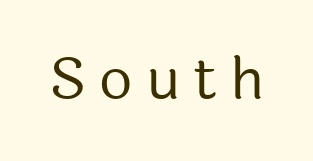
In terms of letterspacing, this is a distinctly airy, spread setting. These lines are rendered in a variable-pitch font. Type without underlining. The characters display no serif detailing; their extremities are plain. Weight: in the light-to-regular range.
